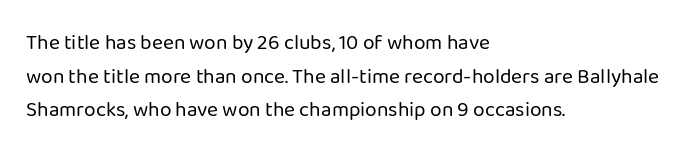
The font's upright variant was chosen for this text. Does the leading feel generous? No, just average. Letters rest on an invisible, unmarked baseline. Heft: none added — not bold. Typeset ragged right — the left edge is the straight one.
